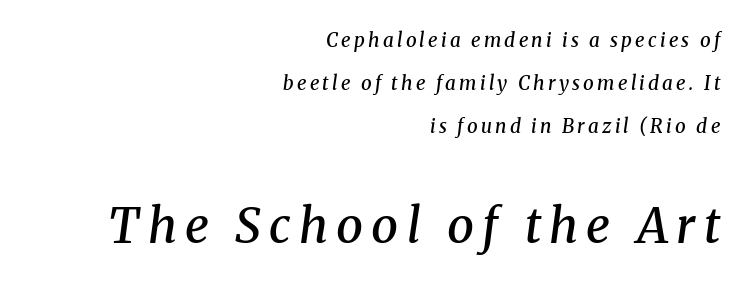
{"serif": "yes", "italic": "yes", "lean": "right", "slant_degrees": 8, "bold": "semi", "weight": "semibold", "width": "normal", "stroke_contrast": "medium", "x_height": "medium", "monospaced": "no", "underline": "no", "align": "right", "line_spacing": "loose", "line_spacing_ratio": 2.26, "larger_block": "second", "size_ratio": 2.53, "glyph_px": 48}
